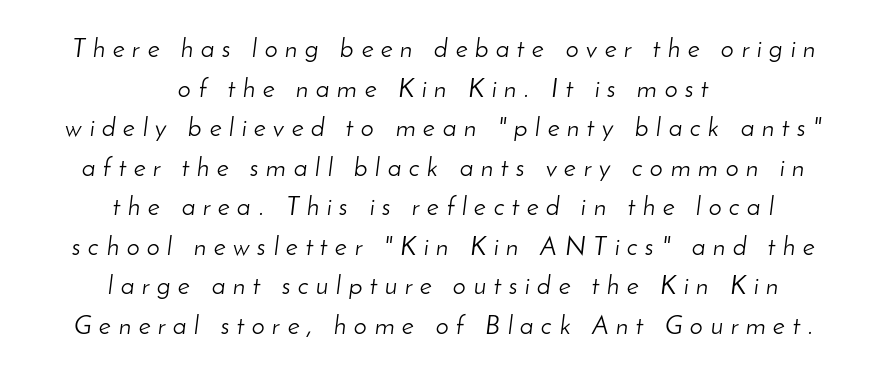
Q: Is the text bold? A: No.
Q: Is the text italic (slanted)? A: Yes, it leans right by about 8 degrees.
Q: Is the text underlined? A: No.
Q: How is the paragraph aligned? A: Centered.
Q: Is the spacing between letters normal or unusually wide? A: Unusually wide.
Q: Is the spacing between lines tight, normal or loose? A: Normal.
